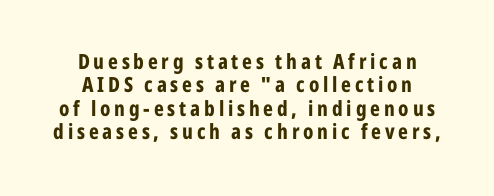
This rendering features lettering with no underline. Unlike italic type, these characters show no tilt at all. Reading down the column, the eye jumps only a short way to each next line. The letters are bold, with thick, heavy strokes.
